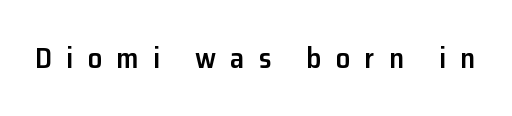
Caption: expanded tracking, letters set apart. Typographically, this falls in the sans-serif category. Quick note: underline off. The face used here is a semibold: visibly heavier than regular, lighter than bold. When letters stand straight like this, we call the style roman or upright. The face used here is proportionally spaced, like ordinary book or web type.
